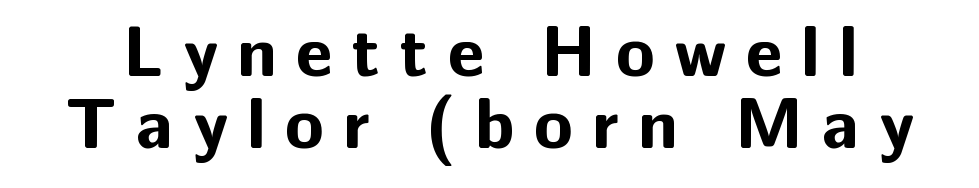
Q: Is the text bold? A: Yes.
Q: Is the text italic (slanted)? A: No, it is upright.
Q: Is the typeface a serif or a sans-serif typeface? A: Sans-serif.
Q: Is the text underlined? A: No.
Q: Is the spacing between letters normal or unusually wide? A: Unusually wide.
Q: Is the spacing between lines tight, normal or loose? A: Tight.
Q: Width (condensed, normal, or wide)? A: Normal.
Q: Stroke contrast? A: Low.
Q: x-height? A: Medium.
Q: Monospaced? A: No.
